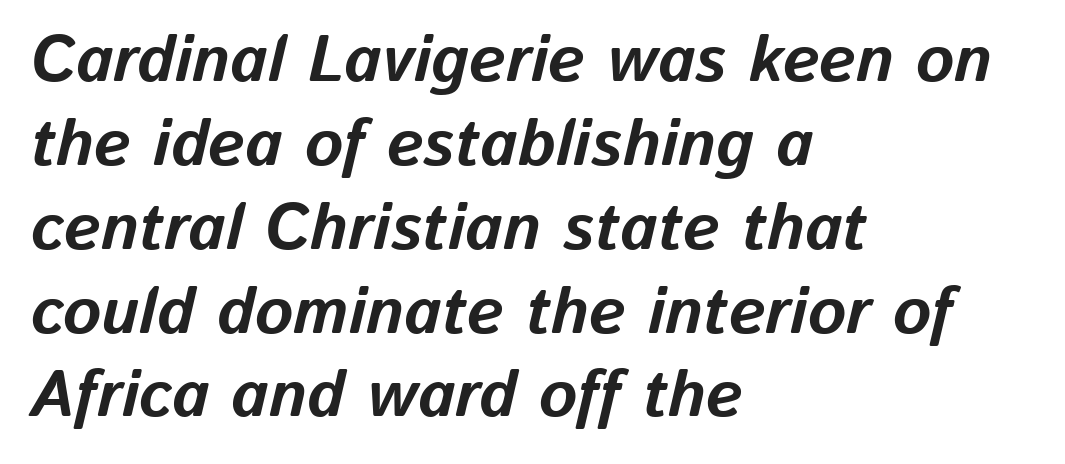
Q: Is the text bold? A: Yes.
Q: Is the text italic (slanted)? A: Yes, it leans right by about 13 degrees.
Q: Is the text underlined? A: No.
Q: How is the paragraph aligned? A: Left-aligned.
Q: Is the spacing between letters normal or unusually wide? A: Normal.
Q: Is the spacing between lines tight, normal or loose? A: Normal.
Q: Width (condensed, normal, or wide)? A: Normal.
Q: Stroke contrast? A: Low.
Q: x-height? A: Medium.
Q: Monospaced? A: No.
